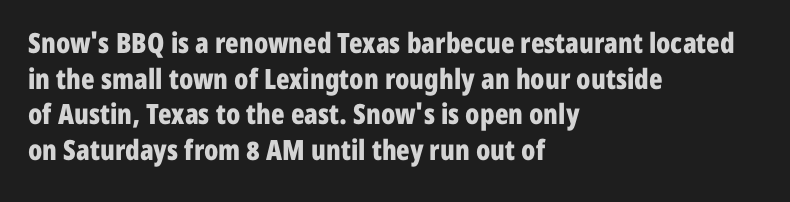
Rendered with straight, roman letterforms. A typesetter would label this face a sans. Thick stems and heavy bowls — unmistakably bold. The line-height multiplier appears to be the usual default.
